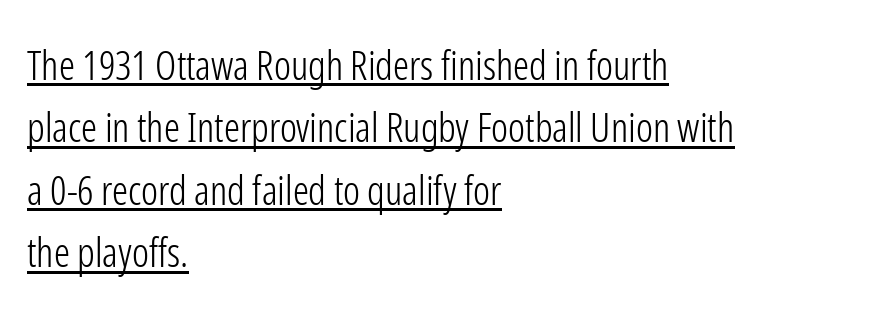
{"serif": "no", "italic": "no", "bold": "no", "weight": "light", "width": "condensed", "stroke_contrast": "low", "x_height": "medium", "monospaced": "no", "underline": "yes", "align": "left", "line_spacing": "normal", "line_spacing_ratio": 1.56, "letter_spacing": "normal", "letter_spacing_em": 0.0, "glyph_px": 40}
